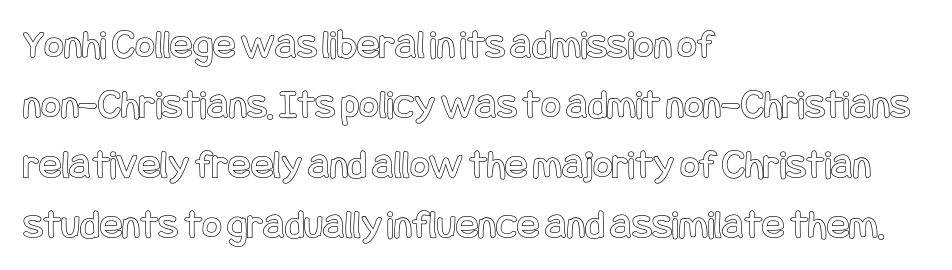
Q: Is the text italic (slanted)? A: No, it is upright.
Q: Is the text underlined? A: No.
Q: How is the paragraph aligned? A: Left-aligned.
Q: Is the spacing between letters normal or unusually wide? A: Normal.
Q: Is the spacing between lines tight, normal or loose? A: Normal.
Q: Width (condensed, normal, or wide)? A: Condensed.
Q: x-height? A: Large.
